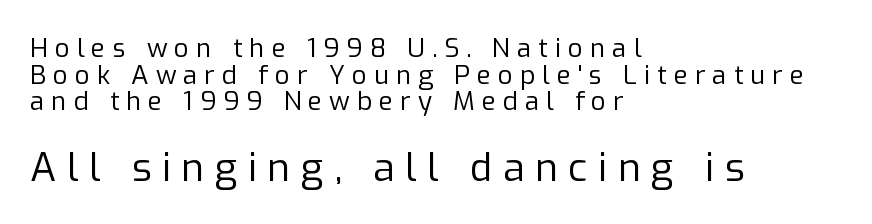
Q: Is the text bold? A: No.
Q: Is the text italic (slanted)? A: No, it is upright.
Q: Is the typeface a serif or a sans-serif typeface? A: Sans-serif.
Q: Is the text underlined? A: No.
Q: How is the paragraph aligned? A: Left-aligned.
Q: Is the spacing between letters normal or unusually wide? A: Unusually wide.
Q: Is the spacing between lines tight, normal or loose? A: Tight.
Q: Which block of text is set in a larger size, the first (top) or the second (bottom)? A: The second (bottom) one.
Q: Width (condensed, normal, or wide)? A: Normal.
Q: Stroke contrast? A: Low.
Q: x-height? A: Medium.
Q: Monospaced? A: No.
